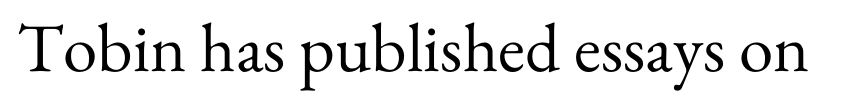
Q: Is the text bold? A: No.
Q: Is the text italic (slanted)? A: No, it is upright.
Q: Is the typeface a serif or a sans-serif typeface? A: Serif.
Q: Is the text underlined? A: No.
Q: Is the spacing between letters normal or unusually wide? A: Normal.
Q: Width (condensed, normal, or wide)? A: Normal.
Q: Stroke contrast? A: Medium.
Q: x-height? A: Small.
Q: Monospaced? A: No.
